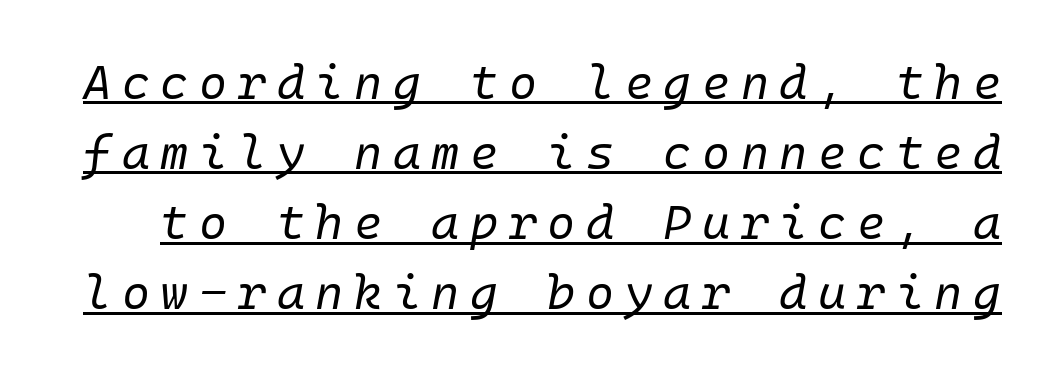
Each stroke keeps to a modest, everyday thickness or less. Underlining? Definitely there. The whole block is typeset with a tilt. A normal amount of white space separates one row of letters from the next.
